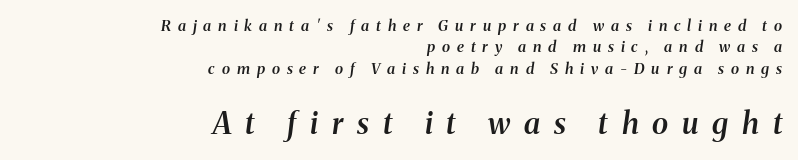
{"serif": "yes", "italic": "yes", "lean": "right", "slant_degrees": 8, "bold": "semi", "weight": "semibold", "width": "normal", "stroke_contrast": "medium", "x_height": "medium", "monospaced": "no", "underline": "no", "align": "right", "line_spacing": "normal", "line_spacing_ratio": 1.43, "letter_spacing": "wide", "letter_spacing_em": 0.46, "larger_block": "second", "size_ratio": 2.0, "glyph_px": 30}
